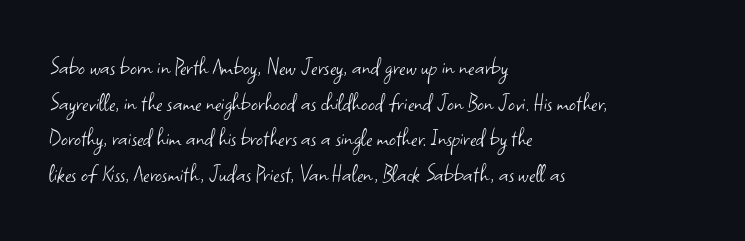
Notice how descenders clear the ascenders below comfortably — that's standard leading. Rule under the text: the space is simply empty. This rendering uses left alignment, leaving the right contour irregular. The font sits on the lighter half of the weight spectrum, regular included. The gaps between neighbouring characters are ordinary and unremarkable.
